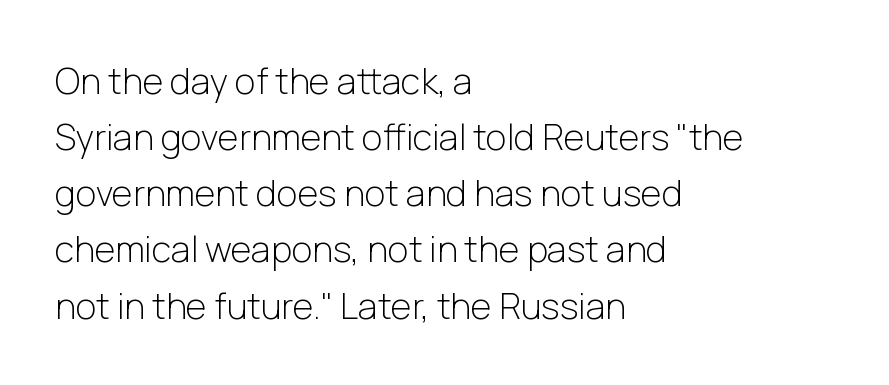
{"serif": "no", "italic": "no", "bold": "no", "weight": "light", "width": "normal", "stroke_contrast": "low", "x_height": "medium", "monospaced": "no", "underline": "no", "align": "left", "line_spacing": "normal", "line_spacing_ratio": 1.56, "letter_spacing": "normal", "letter_spacing_em": 0.0, "glyph_px": 36}
